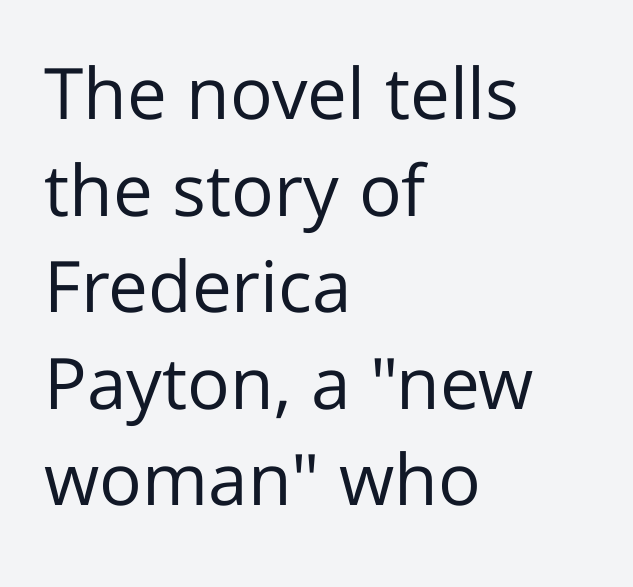
Q: Is the text bold? A: No.
Q: Is the text italic (slanted)? A: No, it is upright.
Q: Is the typeface a serif or a sans-serif typeface? A: Sans-serif.
Q: Is the text underlined? A: No.
Q: How is the paragraph aligned? A: Left-aligned.
Q: Is the spacing between letters normal or unusually wide? A: Normal.
Q: Is the spacing between lines tight, normal or loose? A: Normal.
Q: Width (condensed, normal, or wide)? A: Normal.
Q: Stroke contrast? A: Low.
Q: x-height? A: Medium.
Q: Monospaced? A: No.
